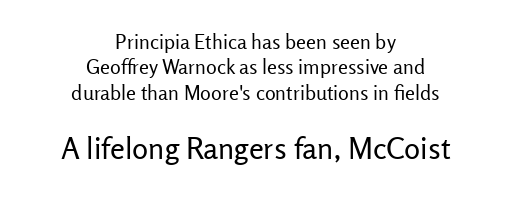
The image shows 30 px regular-weight sans-serif type, upright; set centered, normal line spacing (1.27x), normal letter spacing, not underlined; the second (bottom) block is 1.5x larger; low stroke contrast and a medium x-height.
